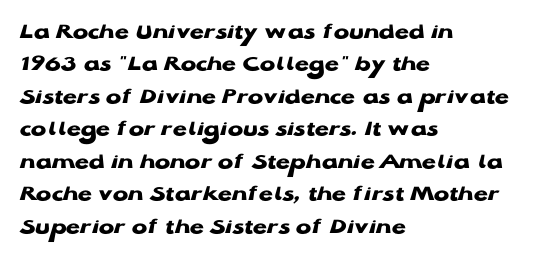
Q: Is the text bold? A: Yes.
Q: Is the text italic (slanted)? A: No, it is upright.
Q: Is the text underlined? A: No.
Q: How is the paragraph aligned? A: Left-aligned.
Q: Is the spacing between letters normal or unusually wide? A: Normal.
Q: Is the spacing between lines tight, normal or loose? A: Normal.
